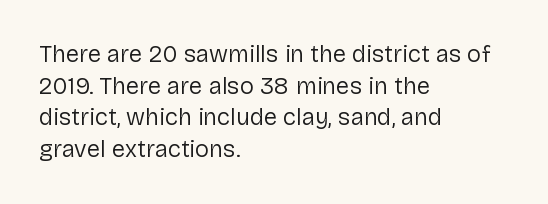
Q: Is the text bold? A: No.
Q: Is the text italic (slanted)? A: No, it is upright.
Q: Is the text underlined? A: No.
Q: How is the paragraph aligned? A: Left-aligned.
Q: Is the spacing between letters normal or unusually wide? A: Normal.
Q: Is the spacing between lines tight, normal or loose? A: Normal.
